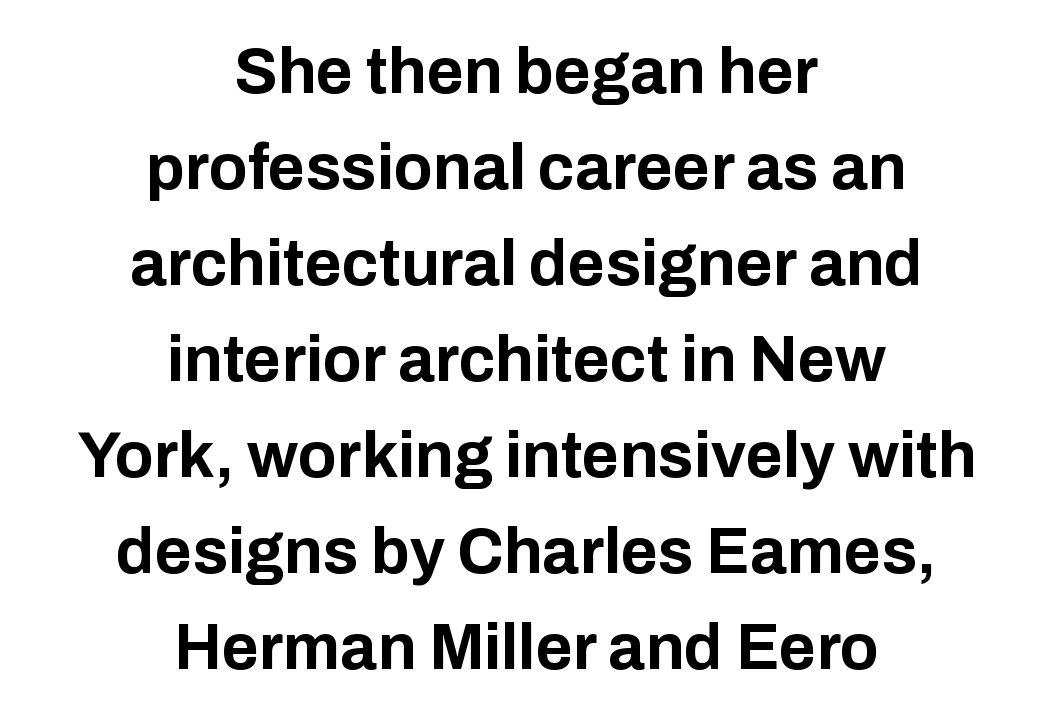
{"serif": "no", "italic": "no", "bold": "yes", "weight": "bold", "width": "normal", "stroke_contrast": "low", "x_height": "medium", "monospaced": "no", "underline": "no", "align": "center", "line_spacing": "normal", "line_spacing_ratio": 1.5, "letter_spacing": "normal", "letter_spacing_em": 0.0, "glyph_px": 64}
